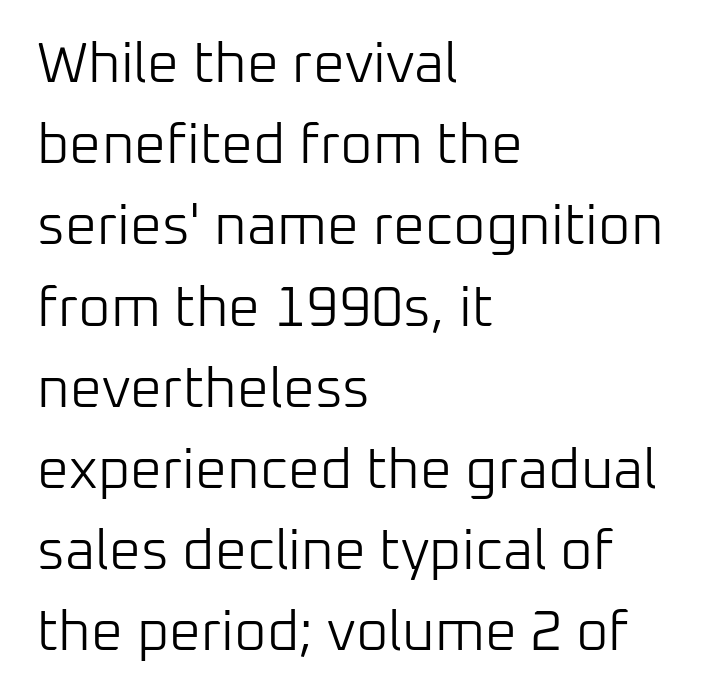
The image shows 56 px light sans-serif type, upright; set left-aligned, normal line spacing (1.45x), normal letter spacing, not underlined; low stroke contrast and a medium x-height.
